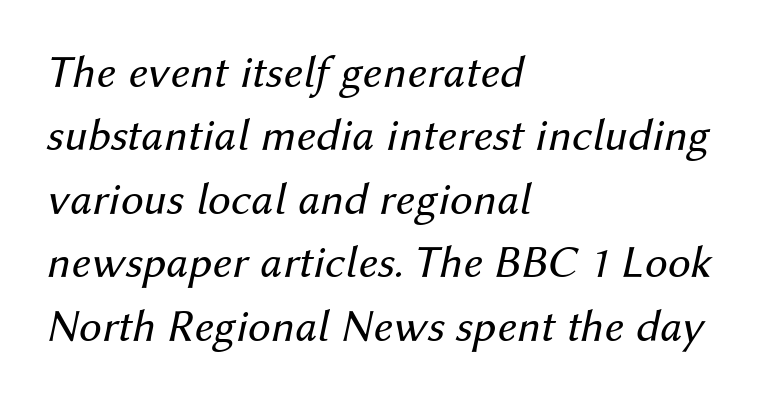
There's an unmistakable incline to the writing here. Counters stay open thanks to moderate or lighter strokes. Each letter keeps its own natural width here, so spacing adapts to shape. Rule under the text: the space is simply empty.
